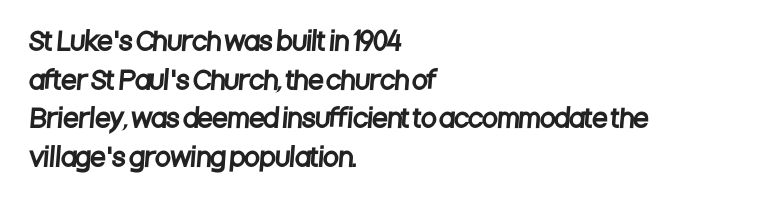
The image shows 25 px text type; set left-aligned, normal line spacing (1.55x), normal letter spacing, not underlined.
